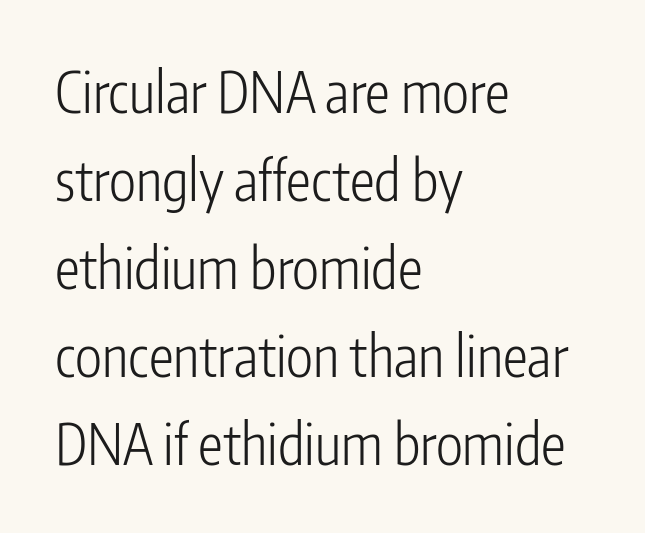
A typesetter would call this zero additional tracking. Nothing sits at the stroke ends, so this counts as sans-serif. This block has exactly the height ordinary leading produces. Spacing verdict: proportional, widths tailored to each character.
